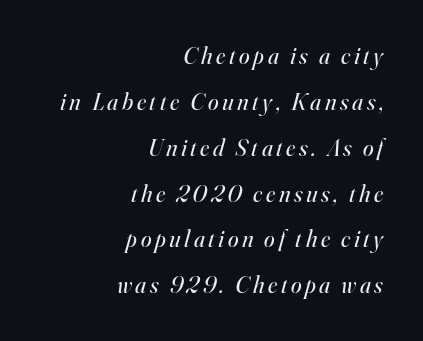
The image shows 24 px text type, italic (leaning right); set right-aligned, loose line spacing (1.91x), not underlined.
